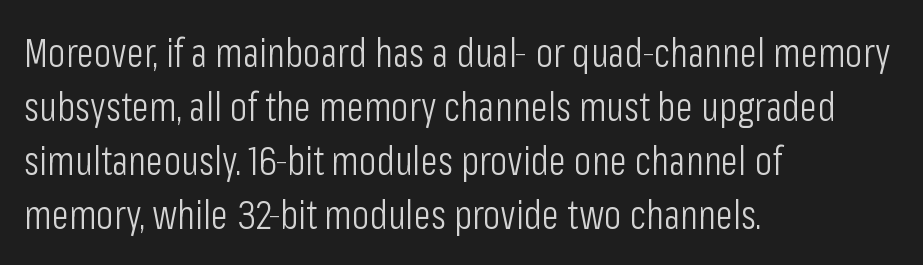
The image shows 40 px light, condensed sans-serif type, upright; set left-aligned, normal line spacing (1.35x), normal letter spacing, not underlined; low stroke contrast and a medium x-height.
